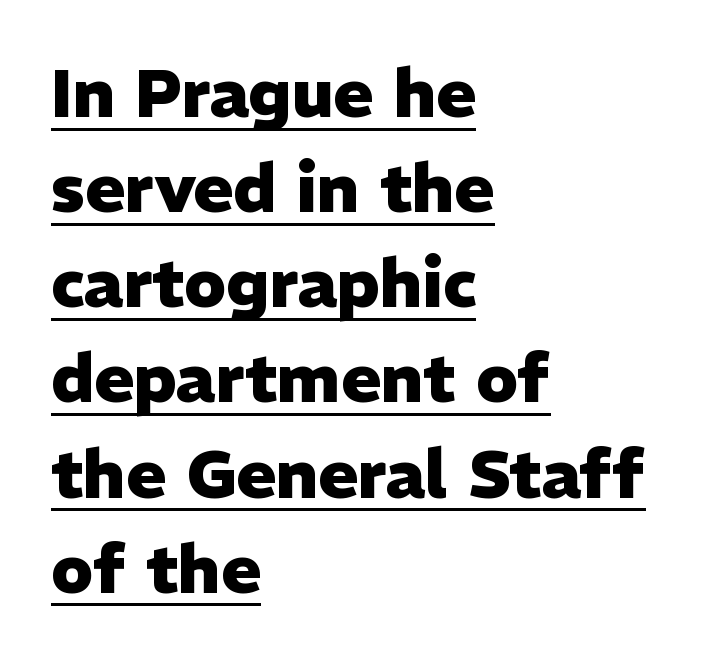
A classic flush-left, rag-right setting is used for this passage. Students, note that the glyphs here touch the page at normal intervals. The lettering stays uniformly vertical, giving the passage a roman look. A typesetter would call this proportional, since set widths differ per character.
